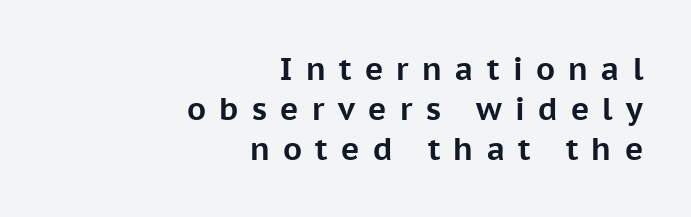
Q: Is the text bold? A: Yes.
Q: Is the text italic (slanted)? A: No, it is upright.
Q: Is the typeface a serif or a sans-serif typeface? A: Sans-serif.
Q: Is the text underlined? A: No.
Q: How is the paragraph aligned? A: Right-aligned.
Q: Is the spacing between letters normal or unusually wide? A: Unusually wide.
Q: Is the spacing between lines tight, normal or loose? A: Normal.
Q: Width (condensed, normal, or wide)? A: Normal.
Q: Stroke contrast? A: Low.
Q: x-height? A: Medium.
Q: Monospaced? A: No.
